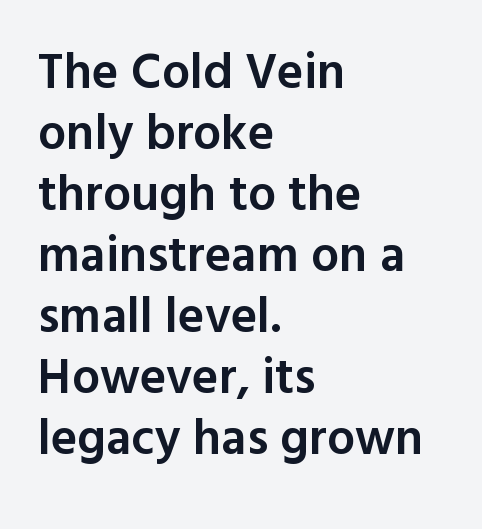
The image shows 50 px semibold sans-serif type, upright; set left-aligned, line spacing 1.22x, normal letter spacing, not underlined; a medium x-height.
